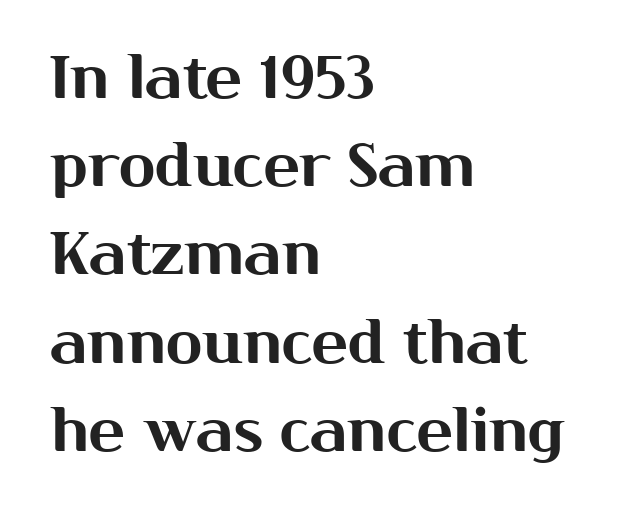
{"serif": "no", "italic": "no", "width": "normal", "stroke_contrast": "medium", "x_height": "medium", "monospaced": "no", "underline": "no", "align": "left", "line_spacing": "normal", "line_spacing_ratio": 1.47, "letter_spacing": "normal", "letter_spacing_em": 0.0, "glyph_px": 60}
